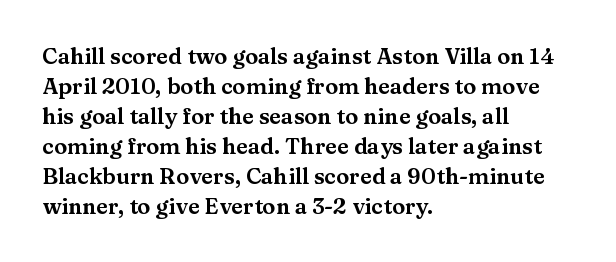
Decoration check: the copy has no underline. A roman cut, with each character standing at attention. The line-height multiplier appears to be the usual default. In CSS terms this would be text-align: left. Words appear dense and cohesive because spacing is normal.
